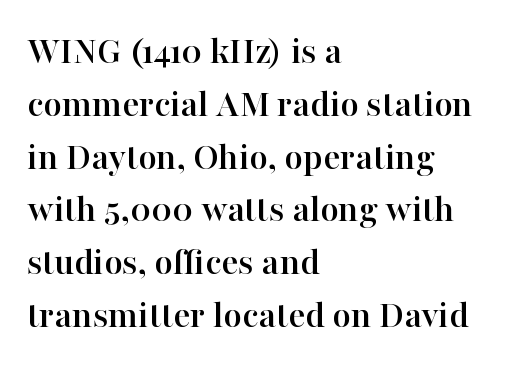
Q: Is the text italic (slanted)? A: No, it is upright.
Q: Is the typeface a serif or a sans-serif typeface? A: Serif.
Q: Is the text underlined? A: No.
Q: How is the paragraph aligned? A: Left-aligned.
Q: Is the spacing between letters normal or unusually wide? A: Normal.
Q: Is the spacing between lines tight, normal or loose? A: Normal.
Q: Width (condensed, normal, or wide)? A: Normal.
Q: Stroke contrast? A: High.
Q: x-height? A: Medium.
Q: Monospaced? A: No.
